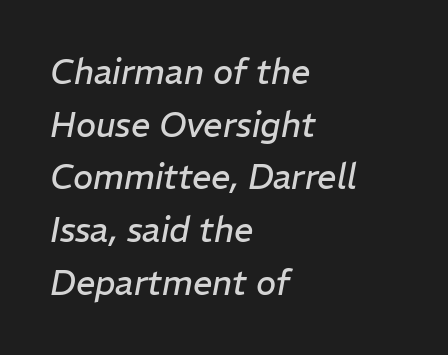
{"italic": "yes", "lean": "right", "slant_degrees": 11, "bold": "no", "weight": "regular", "width": "normal", "stroke_contrast": "low", "x_height": "medium", "monospaced": "no", "underline": "no", "align": "left", "line_spacing": "normal", "line_spacing_ratio": 1.55, "letter_spacing": "normal", "letter_spacing_em": 0.0, "glyph_px": 34}
